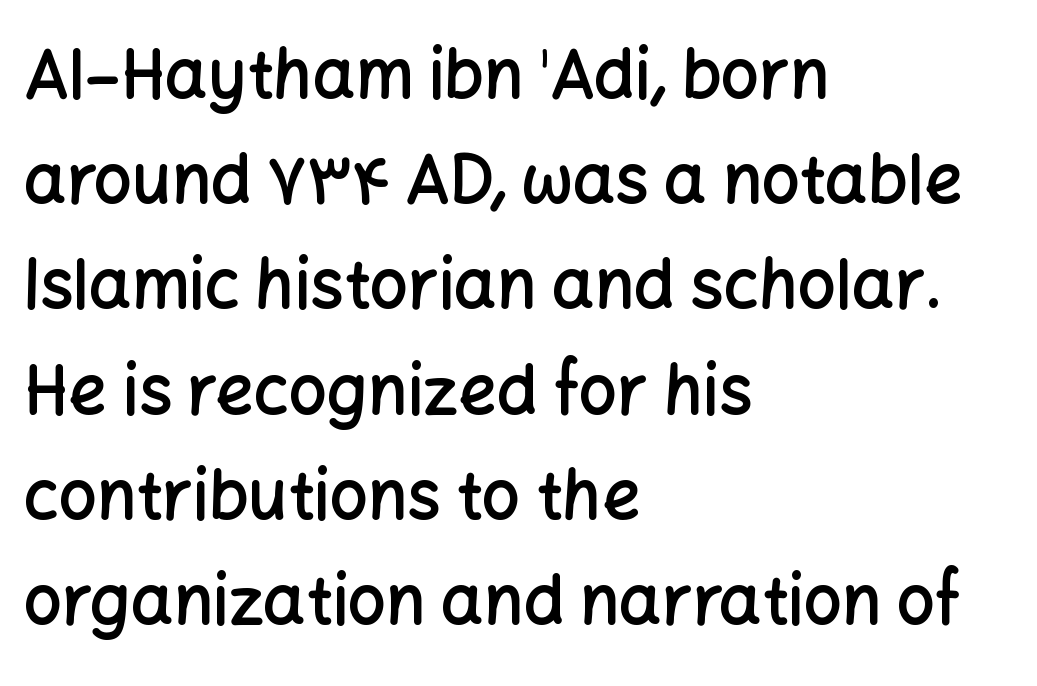
The image shows 67 px semibold sans-serif type, upright; set left-aligned, normal line spacing (1.57x), normal letter spacing, not underlined; low stroke contrast and a medium x-height.
